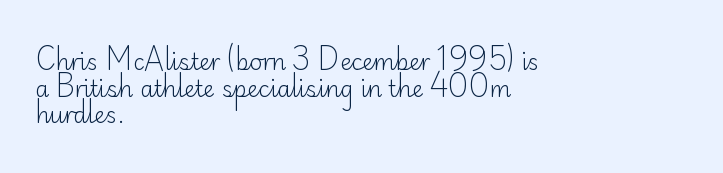
Q: Is the text bold? A: No.
Q: Is the text italic (slanted)? A: No, it is upright.
Q: Is the text underlined? A: No.
Q: How is the paragraph aligned? A: Left-aligned.
Q: Is the spacing between letters normal or unusually wide? A: Normal.
